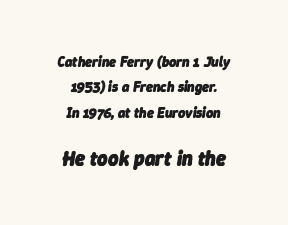
{"italic": "yes", "lean": "right", "slant_degrees": 9, "bold": "yes", "underline": "no", "align": "center", "line_spacing_ratio": 1.82, "letter_spacing": "normal", "letter_spacing_em": 0.0, "larger_block": "second", "size_ratio": 1.43, "glyph_px": 20}
